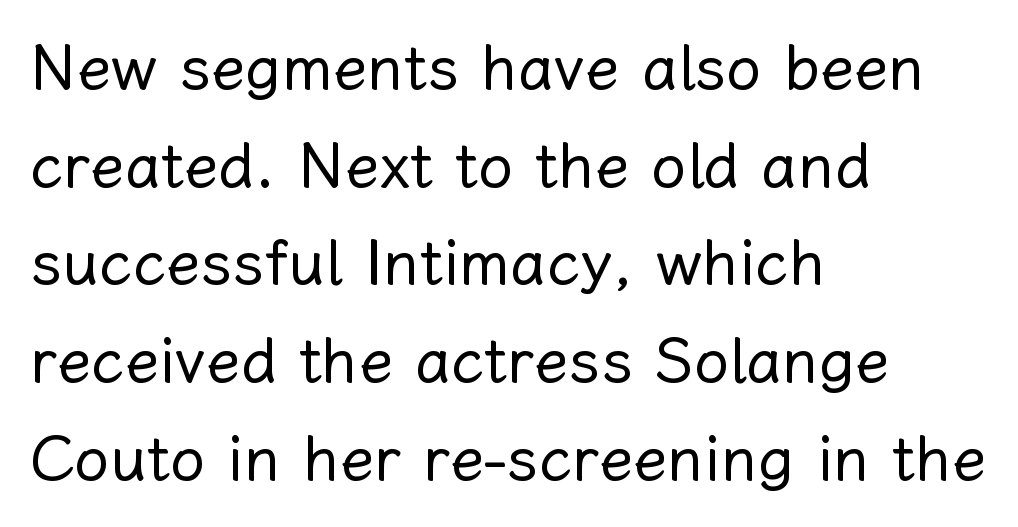
Letters have the restrained weight of plain body copy at most. Words appear dense and cohesive because spacing is normal. The lines in this sample share a left origin and differ only in where they stop. Posture: vertical. Line spacing here is normal.
